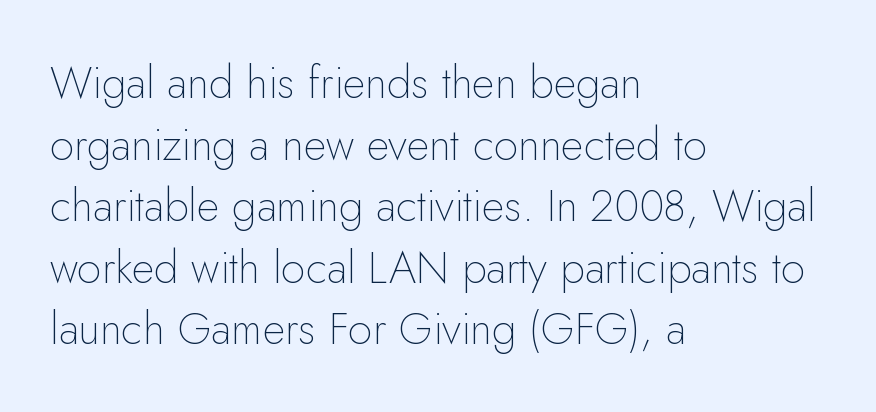
{"serif": "no", "italic": "no", "bold": "no", "weight": "thin", "width": "normal", "stroke_contrast": "low", "x_height": "small", "monospaced": "no", "underline": "no", "align": "left", "line_spacing": "normal", "line_spacing_ratio": 1.4, "letter_spacing": "normal", "letter_spacing_em": 0.0, "glyph_px": 44}
